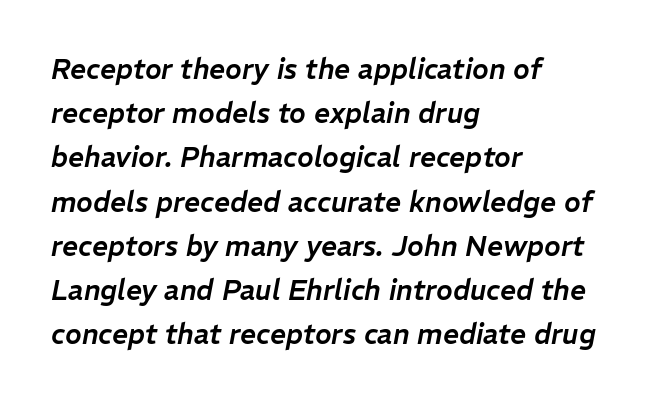
{"italic": "yes", "lean": "right", "slant_degrees": 11, "width": "normal", "stroke_contrast": "low", "x_height": "medium", "monospaced": "no", "underline": "no", "align": "left", "line_spacing": "normal", "line_spacing_ratio": 1.58, "letter_spacing": "normal", "letter_spacing_em": 0.0, "glyph_px": 28}
